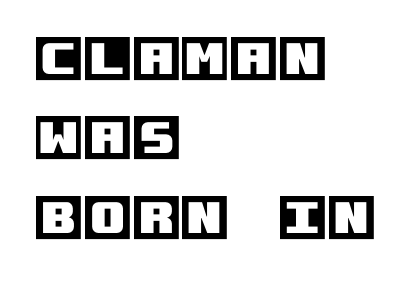
The image shows 50 px text type, upright; set left-aligned, normal line spacing (1.59x), normal letter spacing, not underlined; a large x-height.
